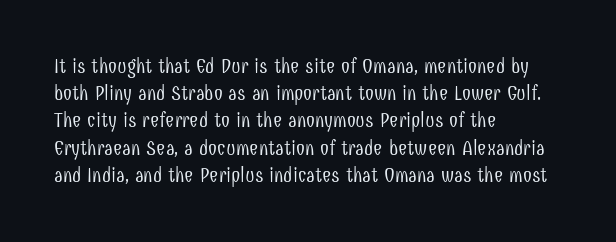
{"italic": "no", "bold": "no", "underline": "no", "align": "left", "line_spacing": "normal", "line_spacing_ratio": 1.36, "letter_spacing": "normal", "letter_spacing_em": 0.0, "glyph_px": 20}
